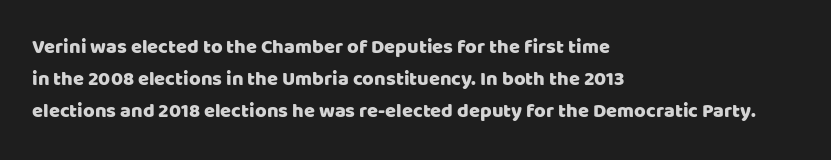
{"italic": "no", "underline": "no", "align": "left", "line_spacing": "normal", "line_spacing_ratio": 1.6, "letter_spacing": "normal", "letter_spacing_em": 0.0, "glyph_px": 20}
